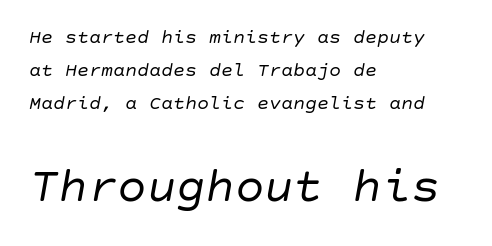
Look at the tracking — it's just the regular setting, nothing added. Evenly set lines give the paragraph a standard silhouette. A typesetter would mark this as italic. The words here are not underlined. Compare the two chunks: the lower has the greater cap height.
